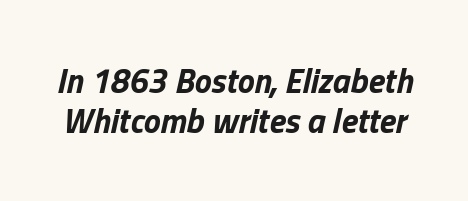
Q: Is the text bold? A: Yes.
Q: Is the text italic (slanted)? A: Yes, it leans right by about 13 degrees.
Q: Is the text underlined? A: No.
Q: Is the spacing between letters normal or unusually wide? A: Normal.
Q: Width (condensed, normal, or wide)? A: Normal.
Q: Stroke contrast? A: Low.
Q: x-height? A: Medium.
Q: Monospaced? A: No.
